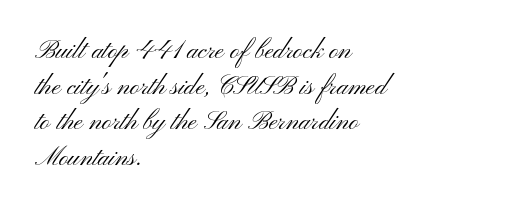
{"bold": "no", "underline": "no", "align": "left", "line_spacing": "normal", "line_spacing_ratio": 1.37, "letter_spacing": "normal", "letter_spacing_em": 0.0, "glyph_px": 26}
